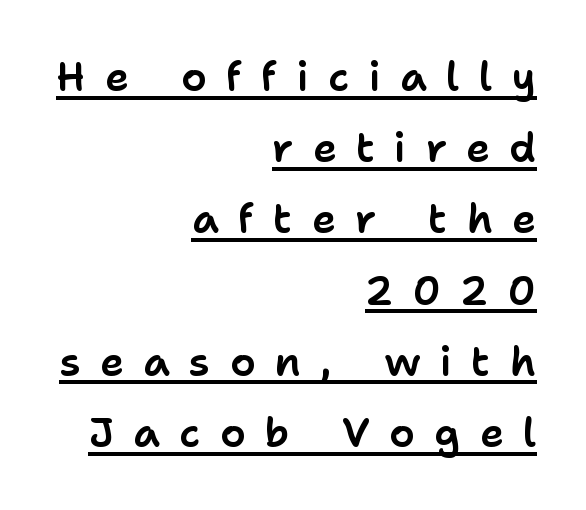
Tracking value appears strongly positive — letters spread wide. Varying glyph widths throughout — classic text-font behaviour. If you drew a ruler down the right edge, every line would touch it. These lines are composed in type without serifs. No italicization has been applied; the sample stays upright.
